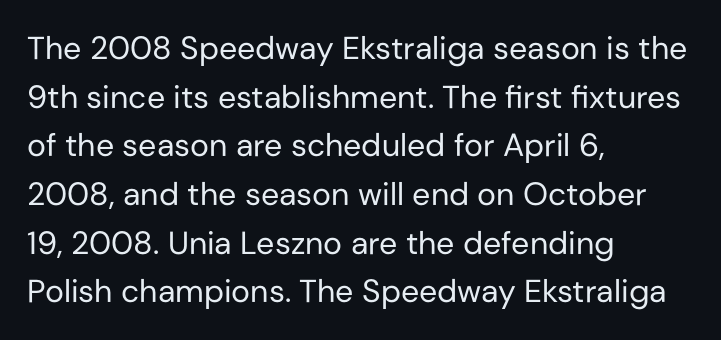
The image shows 32 px regular-weight sans-serif type, upright; set left-aligned, normal line spacing (1.52x), normal letter spacing, not underlined; low stroke contrast and a medium x-height.
